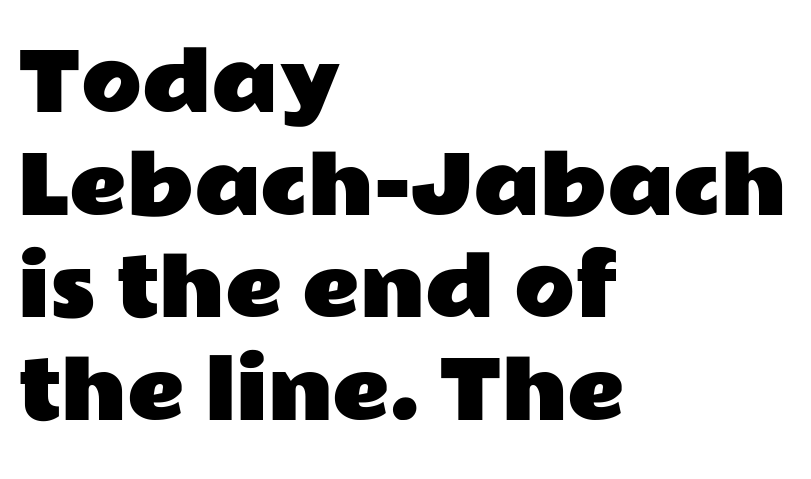
In terms of letterspacing, this is plain default setting. Notice how the passage keeps a crisp vertical edge on the left only. Regarding leading, the lines here are spaced in the standard way. A typesetter would label this face a sans. The space directly below the letters is spotless. The face used here is proportionally spaced, like ordinary book or web type.
